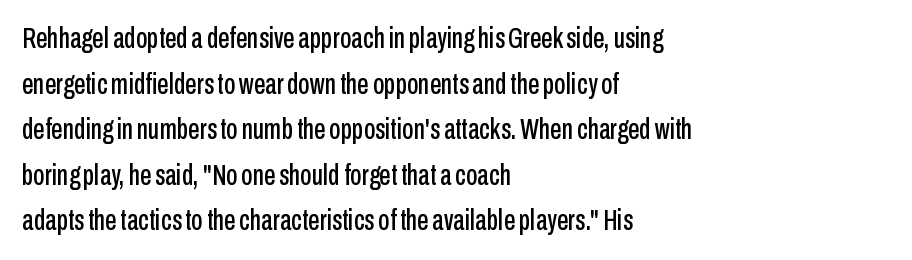
Q: Is the text italic (slanted)? A: No, it is upright.
Q: Is the typeface a serif or a sans-serif typeface? A: Sans-serif.
Q: Is the text underlined? A: No.
Q: How is the paragraph aligned? A: Left-aligned.
Q: Is the spacing between letters normal or unusually wide? A: Normal.
Q: Is the spacing between lines tight, normal or loose? A: Normal.
Q: Width (condensed, normal, or wide)? A: Condensed.
Q: Stroke contrast? A: Low.
Q: x-height? A: Medium.
Q: Monospaced? A: No.
